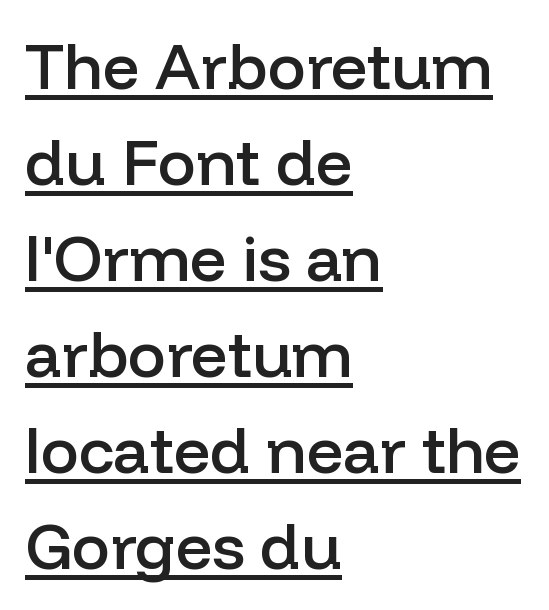
Q: Is the text bold? A: Semi-bold.
Q: Is the text italic (slanted)? A: No, it is upright.
Q: Is the typeface a serif or a sans-serif typeface? A: Sans-serif.
Q: Is the text underlined? A: Yes.
Q: How is the paragraph aligned? A: Left-aligned.
Q: Is the spacing between letters normal or unusually wide? A: Normal.
Q: Is the spacing between lines tight, normal or loose? A: Normal.
Q: Width (condensed, normal, or wide)? A: Normal.
Q: Stroke contrast? A: Low.
Q: x-height? A: Medium.
Q: Monospaced? A: No.
